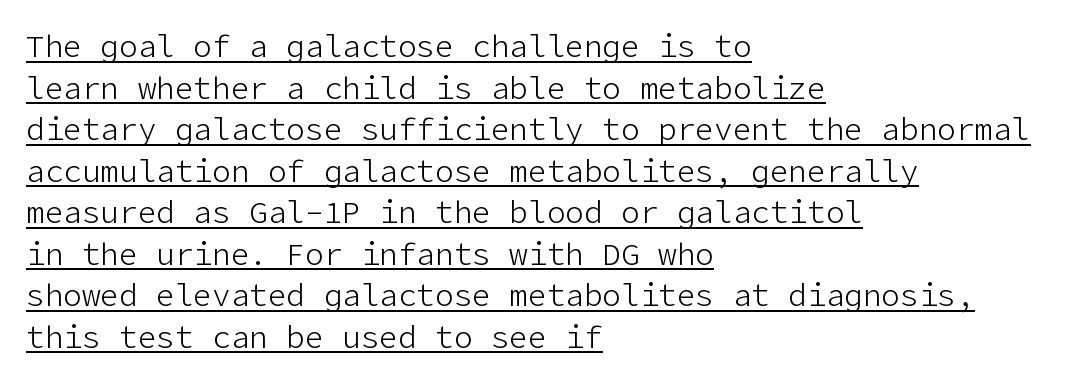
Q: Is the text bold? A: No.
Q: Is the text italic (slanted)? A: No, it is upright.
Q: Is the typeface a serif or a sans-serif typeface? A: Sans-serif.
Q: Is the text underlined? A: Yes.
Q: How is the paragraph aligned? A: Left-aligned.
Q: Is the spacing between letters normal or unusually wide? A: Normal.
Q: Is the spacing between lines tight, normal or loose? A: Normal.
Q: Width (condensed, normal, or wide)? A: Normal.
Q: Stroke contrast? A: Low.
Q: x-height? A: Medium.
